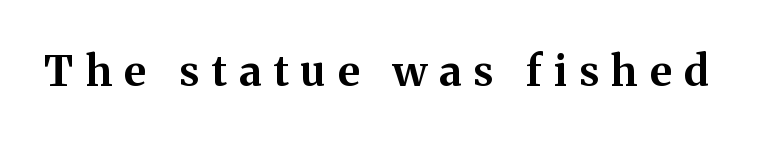
The image shows 42 px bold serif type, upright; set unusually wide letter spacing (+0.29 em), not underlined; medium stroke contrast and a medium x-height.
